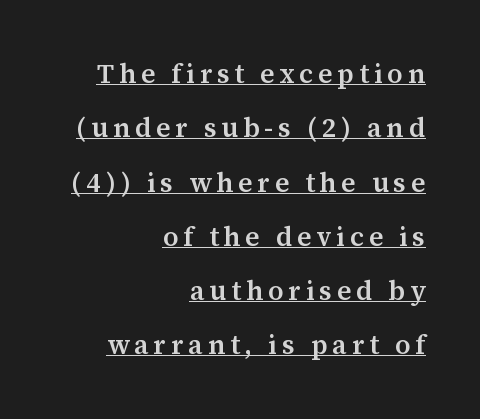
Q: Is the text bold? A: Semi-bold.
Q: Is the text italic (slanted)? A: No, it is upright.
Q: Is the text underlined? A: Yes.
Q: How is the paragraph aligned? A: Right-aligned.
Q: Is the spacing between lines tight, normal or loose? A: Loose.
